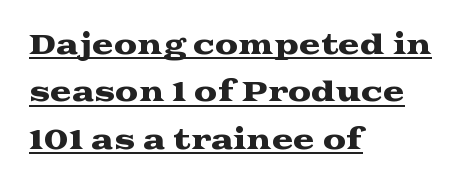
Characters remain perfectly vertical along every line. This rendering features underlined lettering. One-word summary of the alignment: left. Nothing unusual about the tracking: characters are spaced as the font intends.
